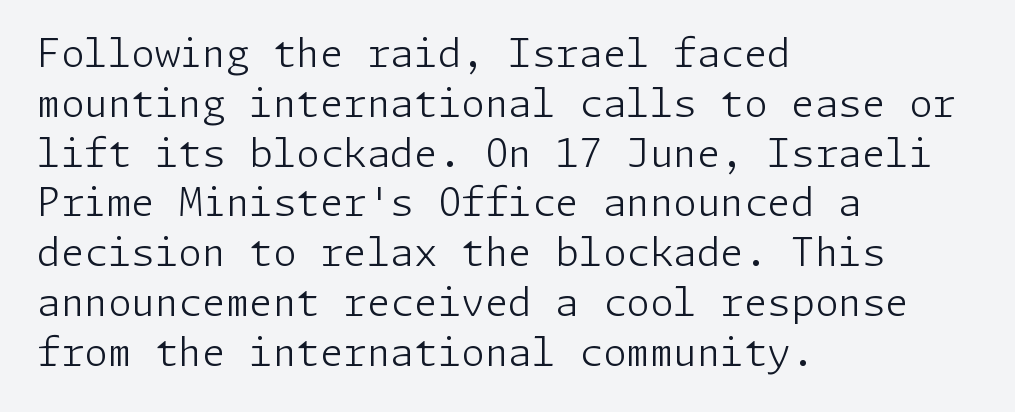
The letterforms sit shoulder to shoulder at normal distance. Compared with a typical body face, this is equally light or lighter still. Letters rest on an invisible, unmarked baseline. Tall strokes in this sample are plumb rather than angled. The face used here is a sans, in the tradition of grotesques and geometrics. Leftover space on each line is placed entirely after the last word.
